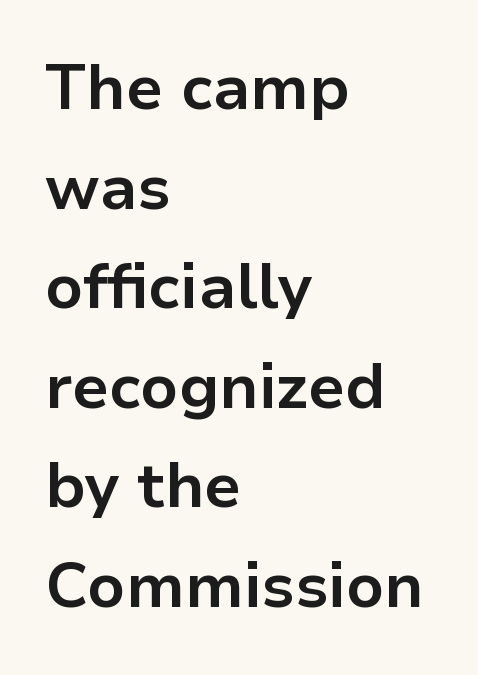
{"serif": "no", "italic": "no", "bold": "yes", "weight": "bold", "width": "normal", "stroke_contrast": "low", "x_height": "medium", "monospaced": "no", "underline": "no", "align": "left", "line_spacing": "normal", "line_spacing_ratio": 1.58, "letter_spacing": "normal", "letter_spacing_em": 0.0, "glyph_px": 63}
